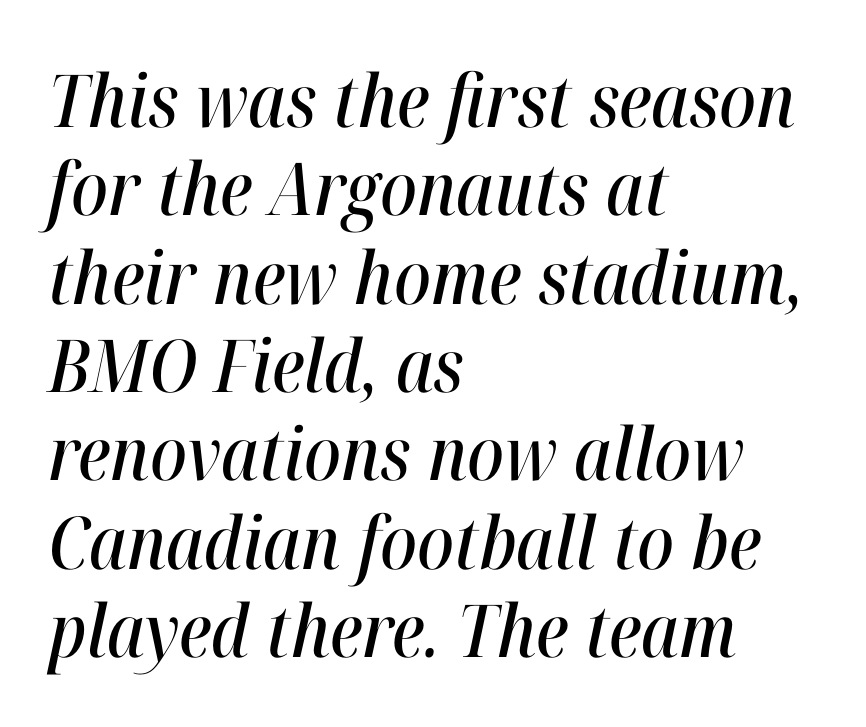
{"italic": "yes", "lean": "right", "slant_degrees": 12, "width": "condensed", "stroke_contrast": "high", "x_height": "medium", "monospaced": "no", "underline": "no", "align": "left", "line_spacing_ratio": 1.21, "letter_spacing": "normal", "letter_spacing_em": 0.0, "glyph_px": 73}
